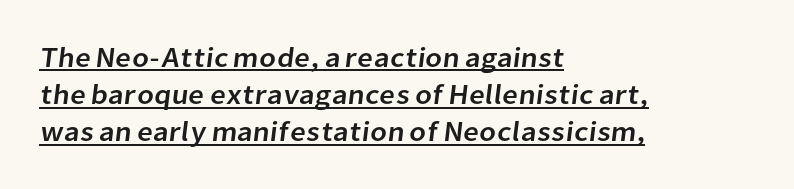
The image shows 28 px sans-serif type; set left-aligned, normal line spacing (1.33x), normal letter spacing, underlined; low stroke contrast and a medium x-height.
